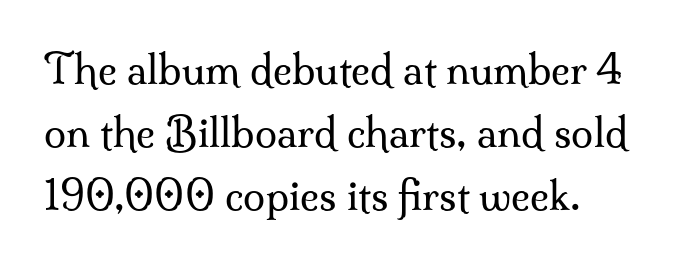
The image shows 40 px regular-weight serif type, upright; set left-aligned, normal line spacing (1.58x), normal letter spacing, not underlined; medium stroke contrast and a small x-height.
